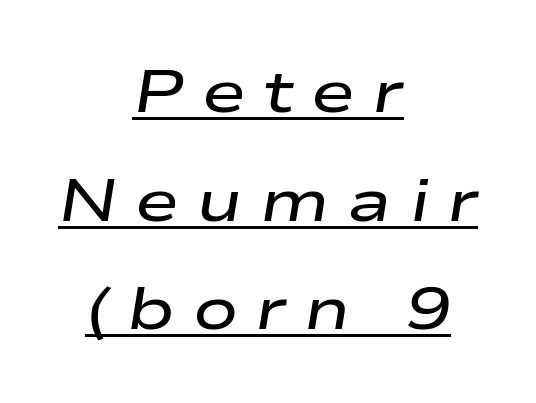
The tracking reads as deliberately expanded to a designer's eye. A typesetter would mark this as italic. Here the designer chose a conventional face with non-uniform glyph widths. Beneath each row of characters lies a ruled line. Is the type bold? Partly — it's a semibold, heavier than regular but not fully bold.
